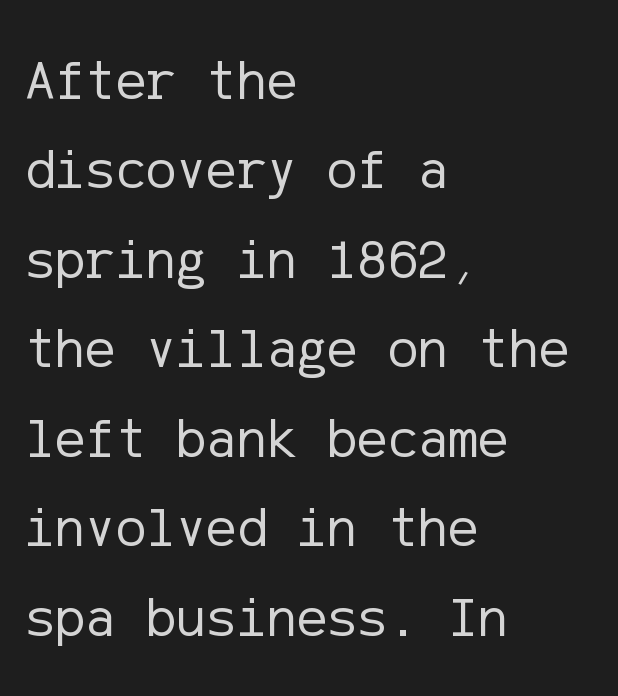
What's the leading like? Ordinary, nothing unusual. The rendering anchors every line to the left-hand side. The passage shown has conventional tracking throughout. Bold? No — there's no thickening of the strokes.
